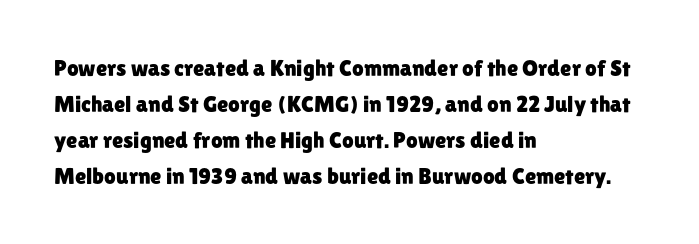
The image shows 23 px text type, upright; set left-aligned, normal line spacing (1.56x), normal letter spacing, not underlined.
